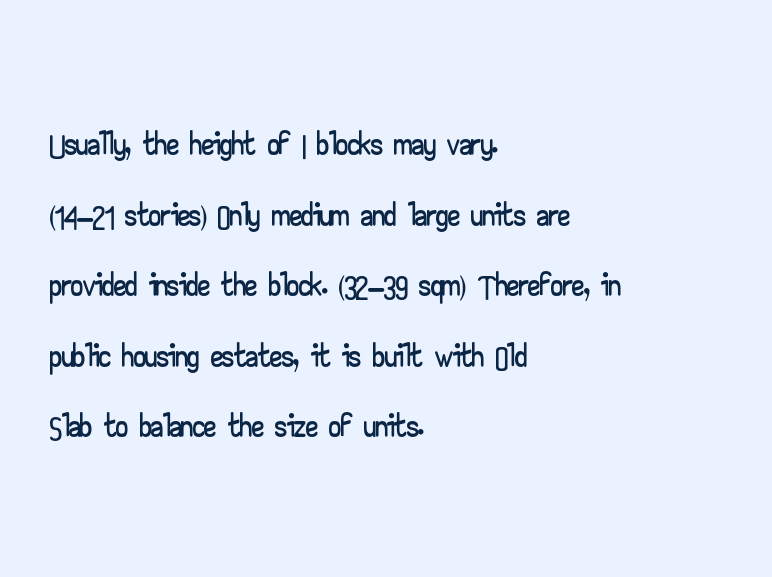
Q: Is the text italic (slanted)? A: No, it is upright.
Q: Is the typeface a serif or a sans-serif typeface? A: Sans-serif.
Q: Is the text underlined? A: No.
Q: How is the paragraph aligned? A: Left-aligned.
Q: Is the spacing between letters normal or unusually wide? A: Normal.
Q: Is the spacing between lines tight, normal or loose? A: Normal.
Q: Width (condensed, normal, or wide)? A: Wide.
Q: Stroke contrast? A: Low.
Q: x-height? A: Small.
Q: Monospaced? A: No.
